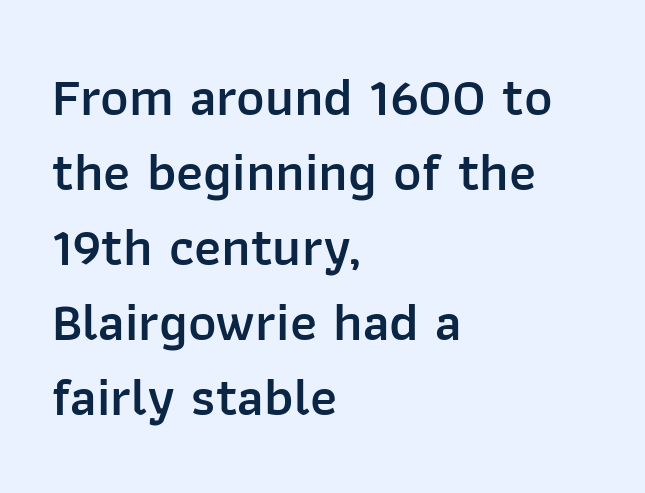
Designer's note — italics off, roman on. This block has exactly the height ordinary leading produces. The characters display no serif detailing; their extremities are plain. Descenders are the only things crossing below the line. These lines carry some extra weight — a demibold, not a full bold. A typesetter would call this zero additional tracking.
